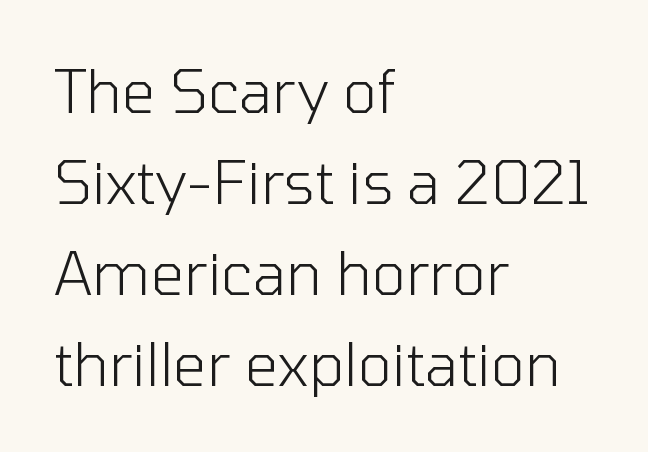
The image shows 59 px light sans-serif type, upright; set left-aligned, normal line spacing (1.54x), normal letter spacing, not underlined; low stroke contrast and a medium x-height.
